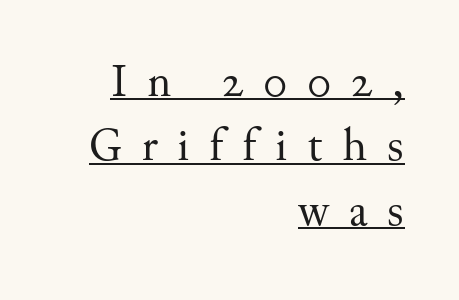
{"serif": "yes", "italic": "no", "bold": "no", "weight": "regular", "width": "normal", "stroke_contrast": "medium", "x_height": "small", "monospaced": "no", "underline": "yes", "align": "right", "line_spacing": "normal", "line_spacing_ratio": 1.37, "letter_spacing": "wide", "letter_spacing_em": 0.42, "glyph_px": 47}
